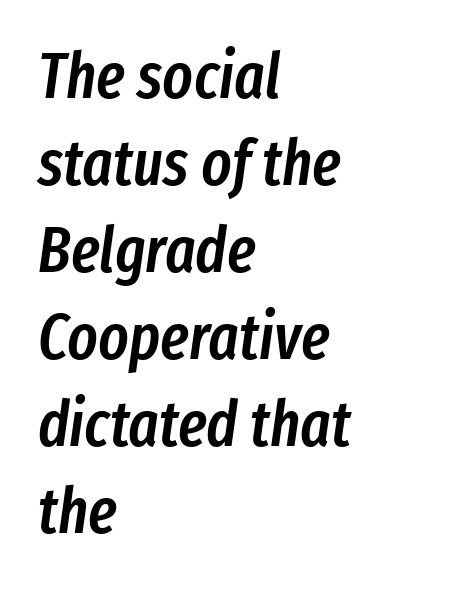
Q: Is the text bold? A: Semi-bold.
Q: Is the text italic (slanted)? A: Yes, it leans right by about 8 degrees.
Q: Is the text underlined? A: No.
Q: How is the paragraph aligned? A: Left-aligned.
Q: Is the spacing between letters normal or unusually wide? A: Normal.
Q: Is the spacing between lines tight, normal or loose? A: Normal.
Q: Width (condensed, normal, or wide)? A: Condensed.
Q: Stroke contrast? A: Low.
Q: x-height? A: Medium.
Q: Monospaced? A: No.
